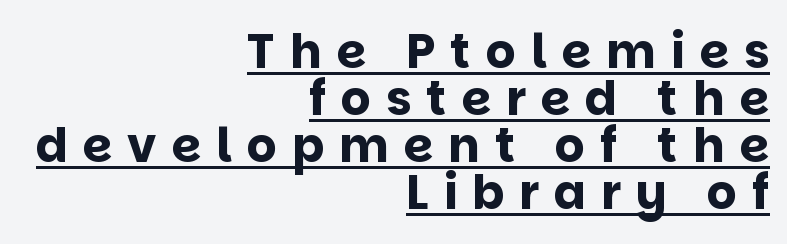
{"serif": "no", "italic": "no", "bold": "yes", "weight": "bold", "width": "normal", "stroke_contrast": "low", "x_height": "large", "monospaced": "no", "underline": "yes", "align": "right", "line_spacing": "tight", "line_spacing_ratio": 1.0, "letter_spacing": "wide", "letter_spacing_em": 0.32, "glyph_px": 47}
